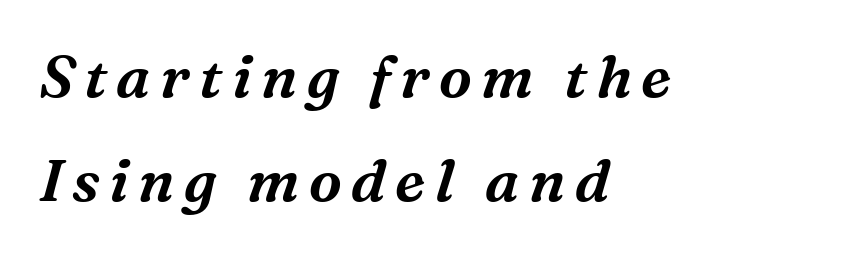
Q: Is the text italic (slanted)? A: Yes, it leans right by about 16 degrees.
Q: Is the typeface a serif or a sans-serif typeface? A: Serif.
Q: Is the text underlined? A: No.
Q: How is the paragraph aligned? A: Left-aligned.
Q: Width (condensed, normal, or wide)? A: Normal.
Q: Stroke contrast? A: Medium.
Q: x-height? A: Medium.
Q: Monospaced? A: No.
